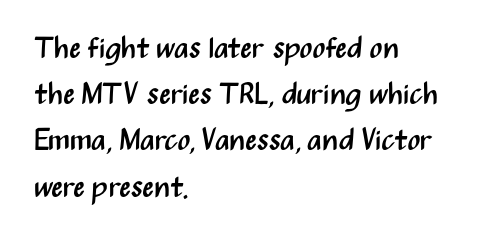
The image shows 30 px regular-weight, condensed sans-serif type, upright; set left-aligned, normal line spacing (1.54x), normal letter spacing, not underlined; medium stroke contrast and a medium x-height.
